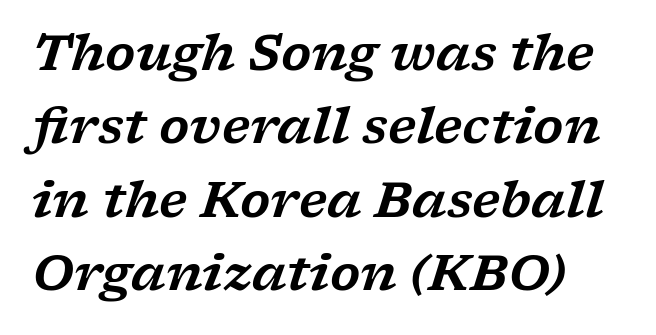
{"serif": "yes", "italic": "yes", "lean": "right", "slant_degrees": 17, "width": "wide", "stroke_contrast": "low", "x_height": "medium", "monospaced": "no", "underline": "no", "line_spacing": "normal", "line_spacing_ratio": 1.5, "letter_spacing": "normal", "letter_spacing_em": 0.0, "glyph_px": 49}
